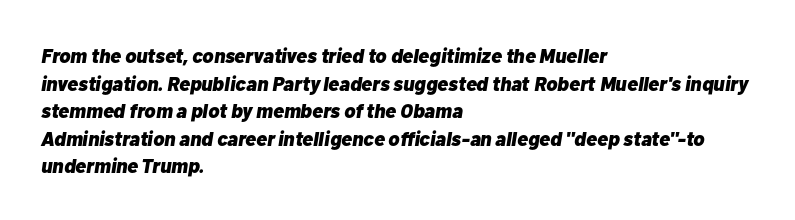
You could call the tracking neutral — neither tight nor loose. Reading down the column, the eye jumps a familiar distance to each next line. Italic: yes, the glyphs are oblique. Glance below the letters and you will spot only blank space.
